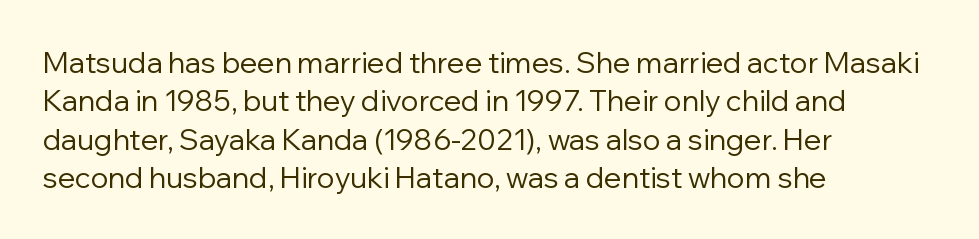
Each line starts at the same left margin while the right side varies. Letters rest on an invisible, unmarked baseline. Does extra space separate the letters? No, they use regular spacing. A typesetter would call this leading conventional body-copy spacing.
